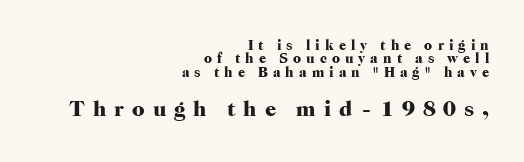
Q: Is the text bold? A: Yes.
Q: Is the text italic (slanted)? A: No, it is upright.
Q: Is the text underlined? A: No.
Q: How is the paragraph aligned? A: Right-aligned.
Q: Is the spacing between letters normal or unusually wide? A: Unusually wide.
Q: Is the spacing between lines tight, normal or loose? A: Tight.
Q: Which block of text is set in a larger size, the first (top) or the second (bottom)? A: The second (bottom) one.
